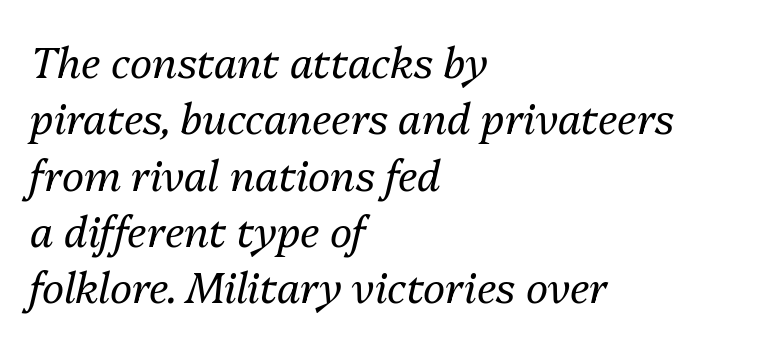
The face used here is proportionally spaced, like ordinary book or web type. The lines sit at an ordinary, default distance from one another. Just letters on the line, the space beneath them empty. Inter-character spacing is left at the font's built-in metrics.
